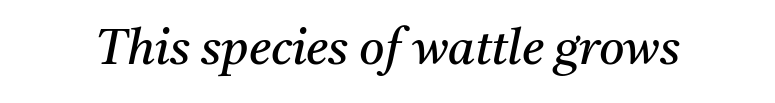
Q: Is the text bold? A: No.
Q: Is the text italic (slanted)? A: Yes, it leans right by about 11 degrees.
Q: Is the typeface a serif or a sans-serif typeface? A: Serif.
Q: Is the text underlined? A: No.
Q: Is the spacing between letters normal or unusually wide? A: Normal.
Q: Width (condensed, normal, or wide)? A: Normal.
Q: Stroke contrast? A: Medium.
Q: x-height? A: Medium.
Q: Monospaced? A: No.
